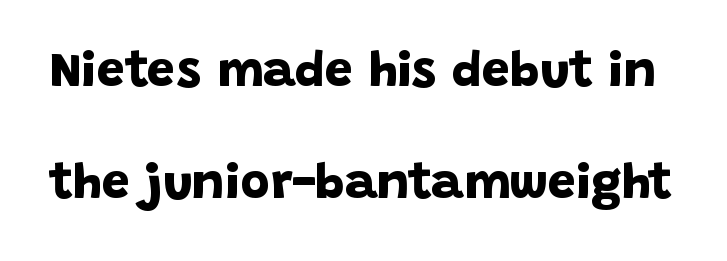
Spacing verdict: proportional, widths tailored to each character. Vertically, the passage feels expansive, rows floating well apart. The words here are not underlined. As a designer I'd log this as weight 700, bold. What stands out about the letter spacing? Nothing — it is the standard amount. Serif or sans? Sans — the stroke terminals are bare.
